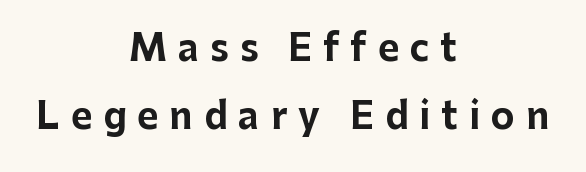
{"serif": "no", "italic": "no", "bold": "yes", "weight": "bold", "width": "normal", "stroke_contrast": "low", "x_height": "medium", "monospaced": "no", "underline": "no", "align": "center", "line_spacing_ratio": 1.89, "letter_spacing": "wide", "letter_spacing_em": 0.31, "glyph_px": 36}
